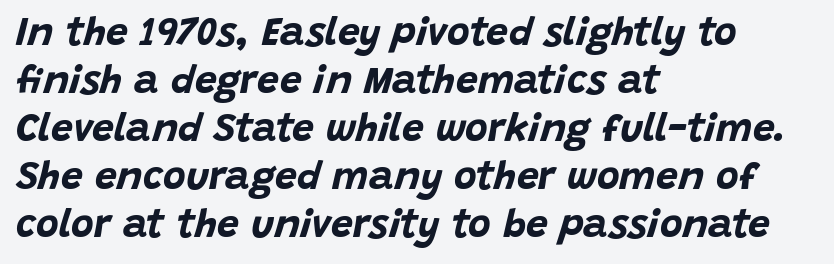
{"italic": "yes", "lean": "right", "slant_degrees": 15, "bold": "yes", "weight": "bold", "width": "normal", "stroke_contrast": "low", "x_height": "large", "monospaced": "no", "underline": "no", "align": "left", "line_spacing_ratio": 1.23, "letter_spacing": "normal", "letter_spacing_em": 0.0, "glyph_px": 39}
